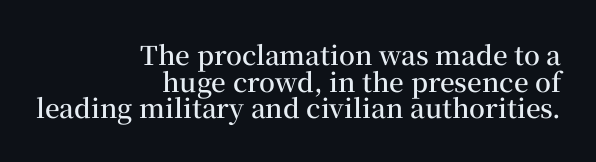
Q: Is the text bold? A: Semi-bold.
Q: Is the text italic (slanted)? A: No, it is upright.
Q: Is the text underlined? A: No.
Q: How is the paragraph aligned? A: Right-aligned.
Q: Is the spacing between letters normal or unusually wide? A: Normal.
Q: Is the spacing between lines tight, normal or loose? A: Tight.
